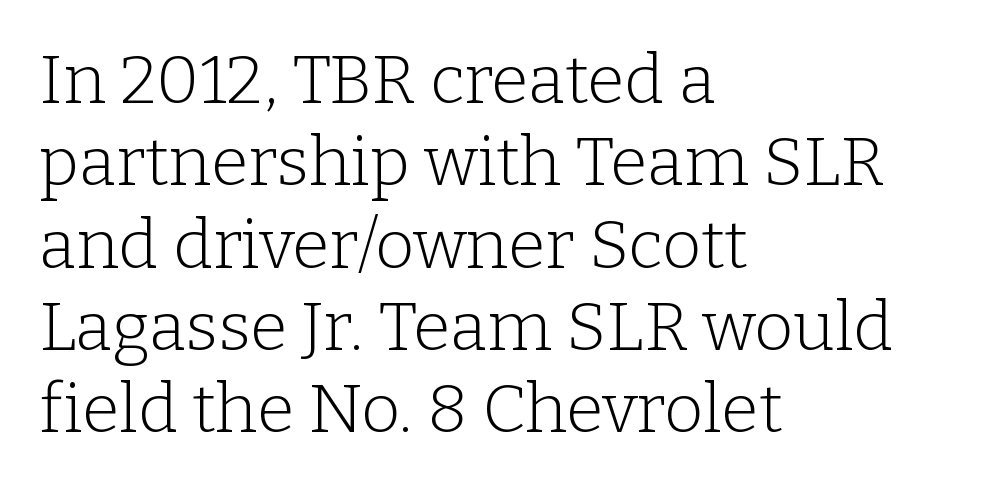
The image shows 68 px light serif type, upright; set left-aligned, line spacing 1.21x, normal letter spacing, not underlined; low stroke contrast and a medium x-height.
